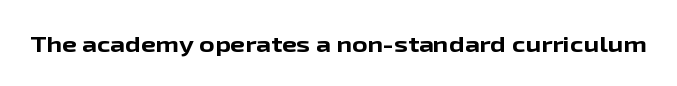
The letterforms sit shoulder to shoulder at normal distance. These lines were composed using upright roman letters. Check the space under the baseline: it is left empty. The sample has been set heavy, in full bold.
